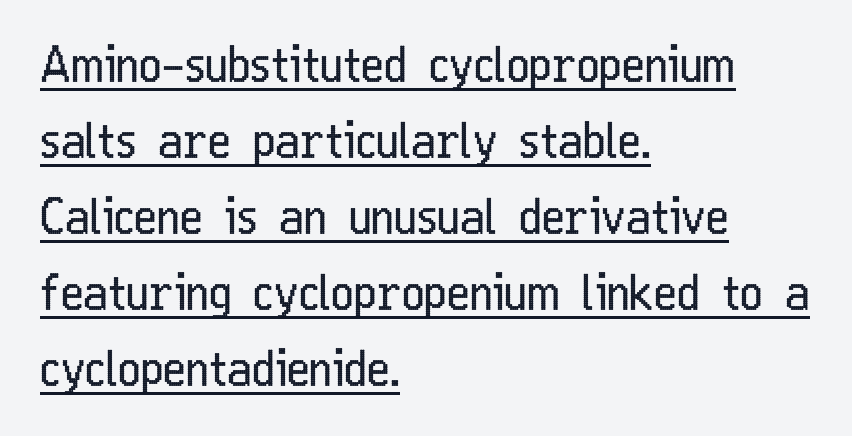
{"serif": "no", "italic": "no", "bold": "no", "weight": "regular", "width": "condensed", "stroke_contrast": "low", "x_height": "medium", "monospaced": "no", "underline": "yes", "align": "left", "line_spacing": "normal", "line_spacing_ratio": 1.55, "letter_spacing": "normal", "letter_spacing_em": 0.0, "glyph_px": 49}
